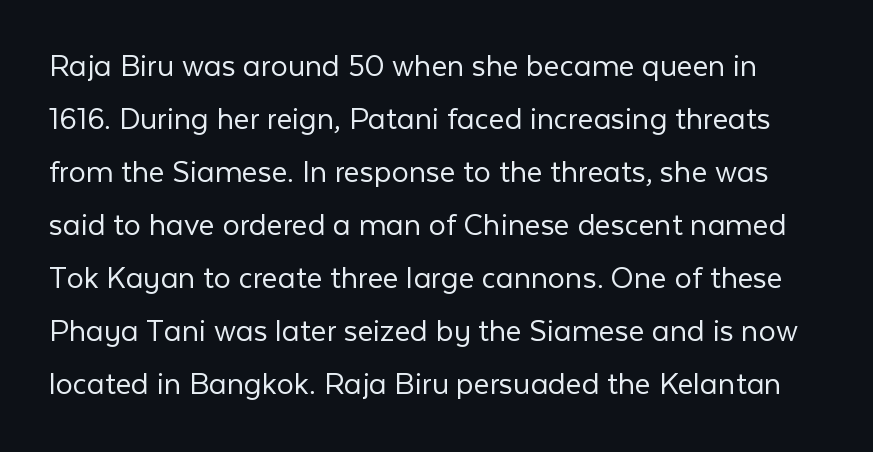
Quick note: interline space is typical. The type sits square on the baseline with zero lean. There is no visible air inserted between adjacent glyphs. The characters are drawn with everyday or finer stroke widths. Here the designer chose a conventional face with non-uniform glyph widths. No feet cap the strokes, marking this as sans-serif type.
